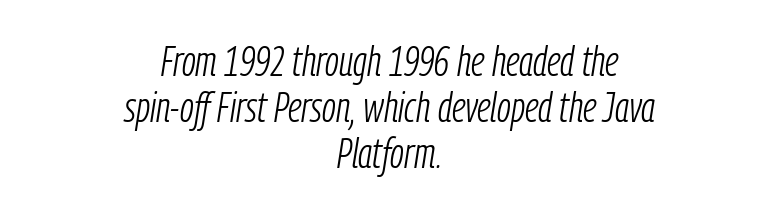
Q: Is the text bold? A: No.
Q: Is the text italic (slanted)? A: Yes, it leans right by about 9 degrees.
Q: Is the text underlined? A: No.
Q: How is the paragraph aligned? A: Centered.
Q: Is the spacing between letters normal or unusually wide? A: Normal.
Q: Is the spacing between lines tight, normal or loose? A: Tight.
Q: Width (condensed, normal, or wide)? A: Condensed.
Q: Stroke contrast? A: Low.
Q: x-height? A: Medium.
Q: Monospaced? A: No.
